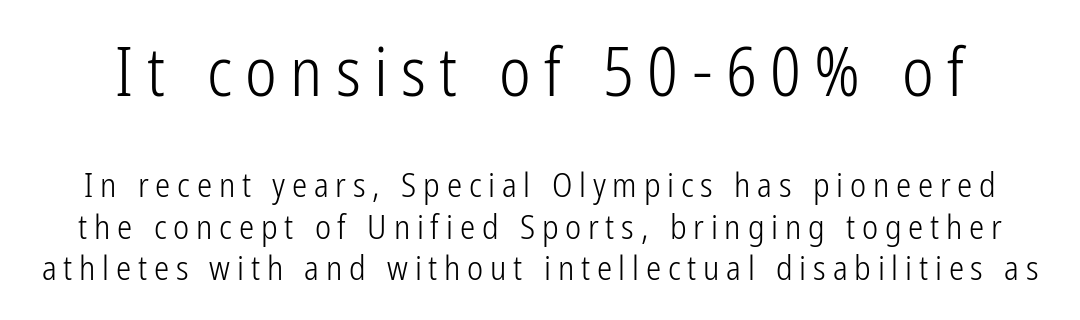
Q: Is the text bold? A: No.
Q: Is the text italic (slanted)? A: No, it is upright.
Q: Is the typeface a serif or a sans-serif typeface? A: Sans-serif.
Q: Is the text underlined? A: No.
Q: Is the spacing between letters normal or unusually wide? A: Unusually wide.
Q: Which block of text is set in a larger size, the first (top) or the second (bottom)? A: The first (top) one.
Q: Width (condensed, normal, or wide)? A: Condensed.
Q: Stroke contrast? A: Low.
Q: x-height? A: Medium.
Q: Monospaced? A: No.
